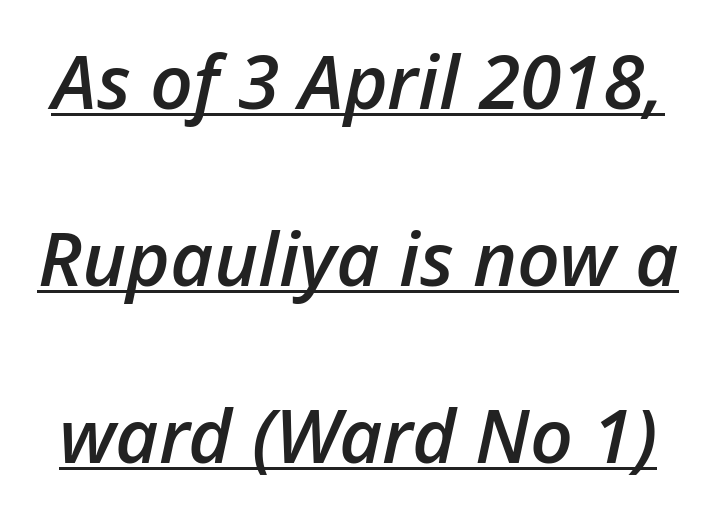
The image shows 75 px semibold type, italic (leaning right); set loose line spacing (2.36x), normal letter spacing, underlined; low stroke contrast and a medium x-height.
